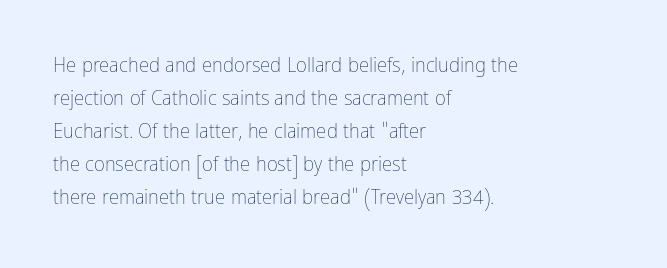
{"italic": "no", "bold": "no", "underline": "no", "align": "left", "line_spacing": "normal", "line_spacing_ratio": 1.57, "letter_spacing": "normal", "letter_spacing_em": 0.0, "glyph_px": 21}
